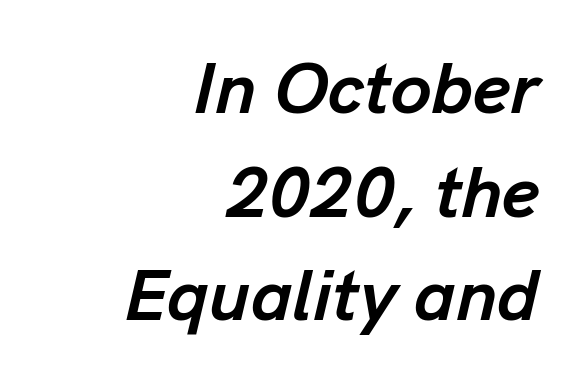
{"italic": "yes", "lean": "right", "slant_degrees": 13, "bold": "yes", "weight": "semibold", "width": "normal", "stroke_contrast": "low", "x_height": "medium", "monospaced": "no", "underline": "no", "align": "right", "line_spacing": "normal", "line_spacing_ratio": 1.42, "letter_spacing": "normal", "letter_spacing_em": 0.0, "glyph_px": 73}
